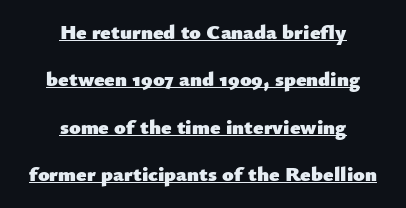
The image shows 21 px bold type, upright; set centered, loose line spacing (2.26x), normal letter spacing, underlined.
